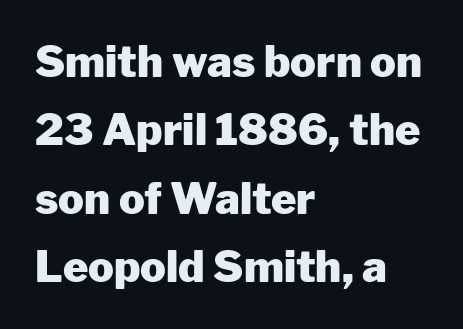
Glyph-to-glyph distance matches everyday printed text. Leftover space on each line is placed entirely after the last word. Do the characters align in a grid? No, the font is proportional. Look at the stroke-to-counter ratio: heavy, a bold. This is roman type, the default non-slanted kind.
